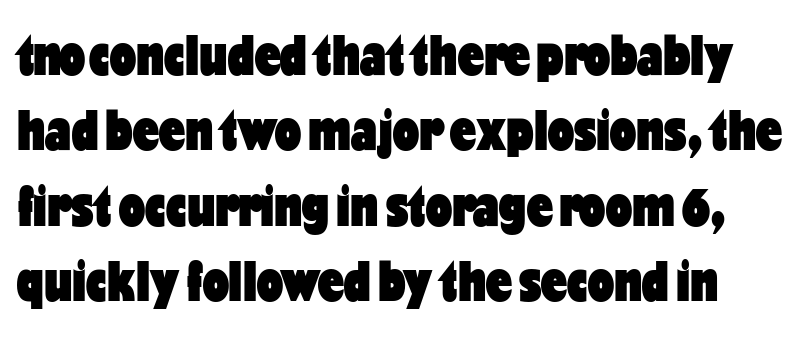
The rendering shows plain stroke endings on the letterforms — a sans-serif design. The rendering uses natural spacing where letterforms have individual widths. Summary of weight: heavy, a full bold. Letters rest on an invisible, unmarked baseline. Posture: upright roman.
